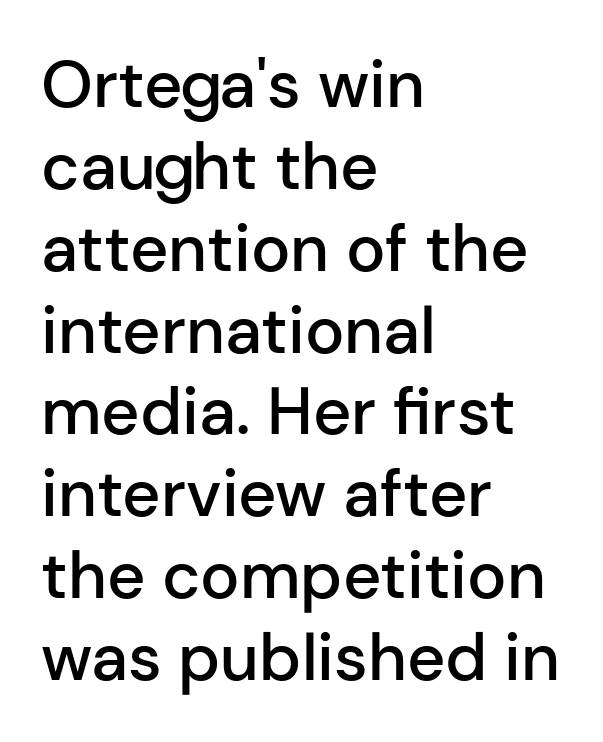
Q: Is the text bold? A: Semi-bold.
Q: Is the text italic (slanted)? A: No, it is upright.
Q: Is the typeface a serif or a sans-serif typeface? A: Sans-serif.
Q: Is the text underlined? A: No.
Q: How is the paragraph aligned? A: Left-aligned.
Q: Is the spacing between letters normal or unusually wide? A: Normal.
Q: Width (condensed, normal, or wide)? A: Normal.
Q: Stroke contrast? A: Low.
Q: x-height? A: Medium.
Q: Monospaced? A: No.
